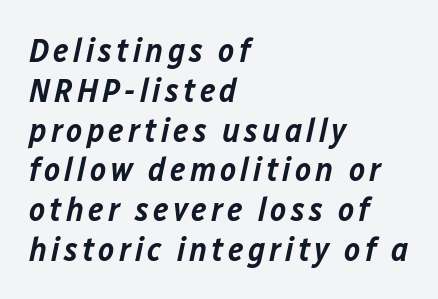
The face used here is proportionally spaced, like ordinary book or web type. A typesetter would mark this as italic. Teacher's note: observe the even left margin — that is flush-left alignment. Glance below the letters and you will spot only blank space.
